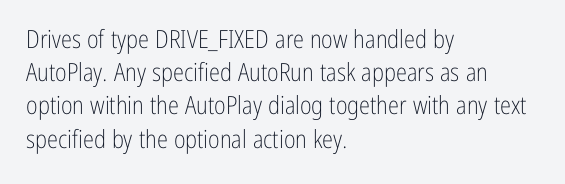
Q: Is the text bold? A: No.
Q: Is the text italic (slanted)? A: No, it is upright.
Q: Is the text underlined? A: No.
Q: How is the paragraph aligned? A: Left-aligned.
Q: Is the spacing between letters normal or unusually wide? A: Normal.
Q: Is the spacing between lines tight, normal or loose? A: Normal.
